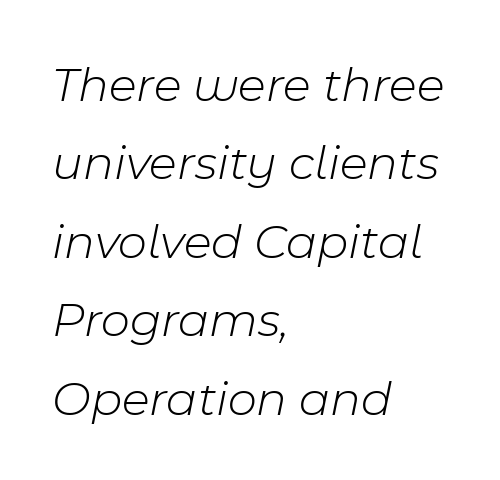
The image shows 50 px light type, italic (leaning right); set left-aligned, normal line spacing (1.57x), normal letter spacing, not underlined; low stroke contrast and a medium x-height.
